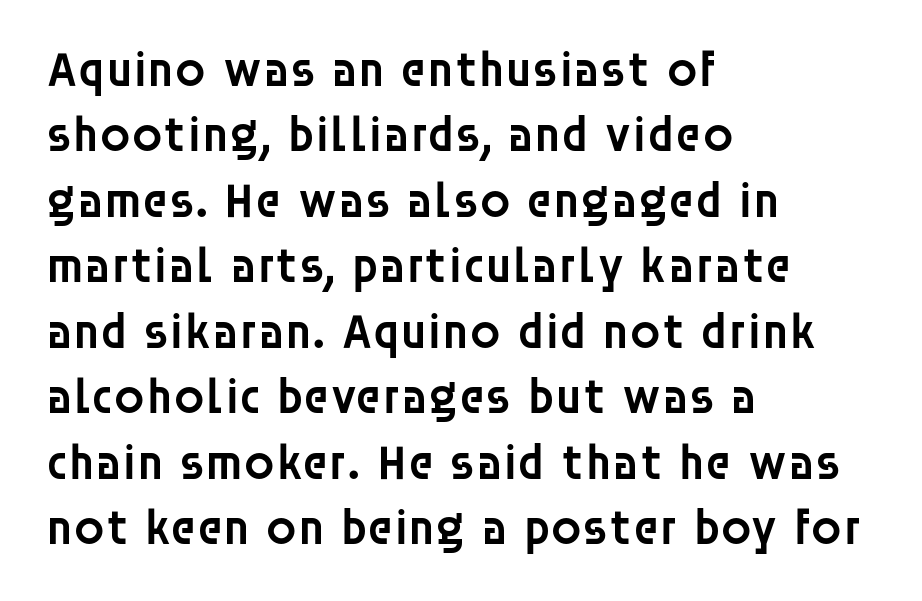
The image shows 50 px semibold sans-serif type, upright; set left-aligned, normal line spacing (1.31x), normal letter spacing, not underlined; low stroke contrast and a large x-height.
